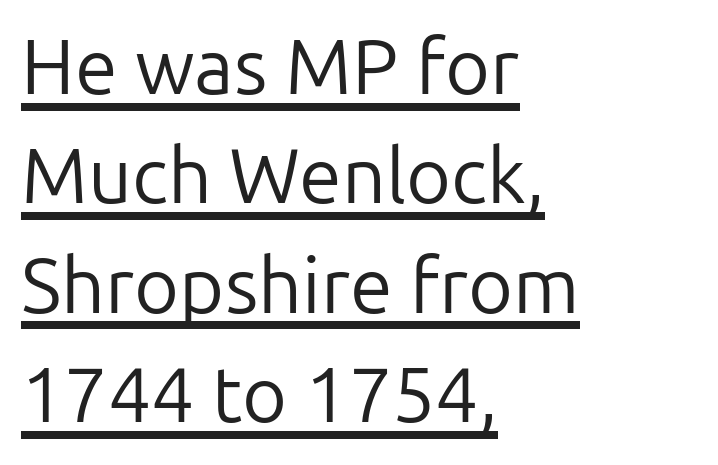
{"serif": "no", "italic": "no", "bold": "no", "weight": "regular", "width": "normal", "stroke_contrast": "low", "x_height": "medium", "monospaced": "no", "underline": "yes", "align": "left", "line_spacing": "normal", "line_spacing_ratio": 1.42, "letter_spacing": "normal", "letter_spacing_em": 0.0, "glyph_px": 77}
